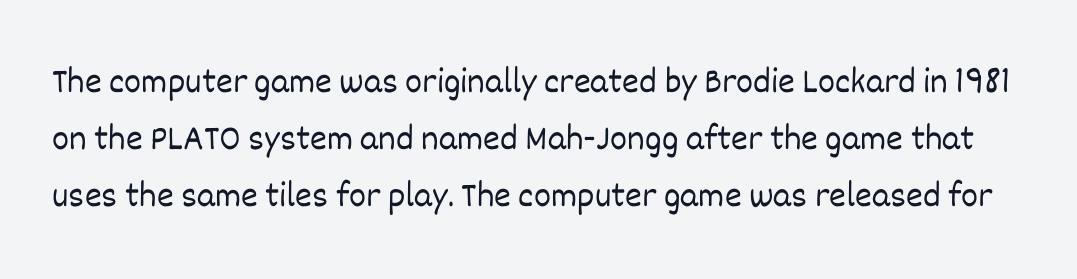
The image shows 36 px light type, upright; set normal line spacing (1.59x), normal letter spacing, not underlined; low stroke contrast and a large x-height.
